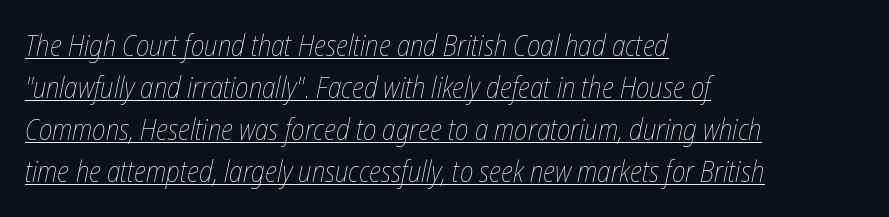
Q: Is the text bold? A: No.
Q: Is the text italic (slanted)? A: Yes, it leans right by about 12 degrees.
Q: Is the text underlined? A: Yes.
Q: How is the paragraph aligned? A: Left-aligned.
Q: Is the spacing between letters normal or unusually wide? A: Normal.
Q: Is the spacing between lines tight, normal or loose? A: Normal.
Q: Width (condensed, normal, or wide)? A: Condensed.
Q: Stroke contrast? A: Low.
Q: x-height? A: Medium.
Q: Monospaced? A: No.
